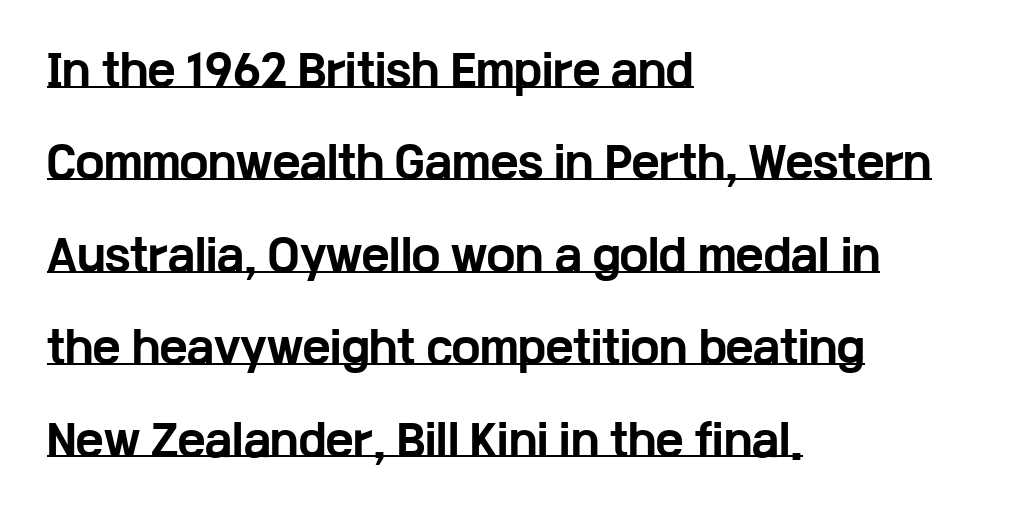
Loosely led — the rows are spread out. Standard letterfit; no display-style spreading of the glyphs. The glyphs are accompanied by a horizontal stroke just below them. You'd pick this weight for a headline — it's a proper bold.
